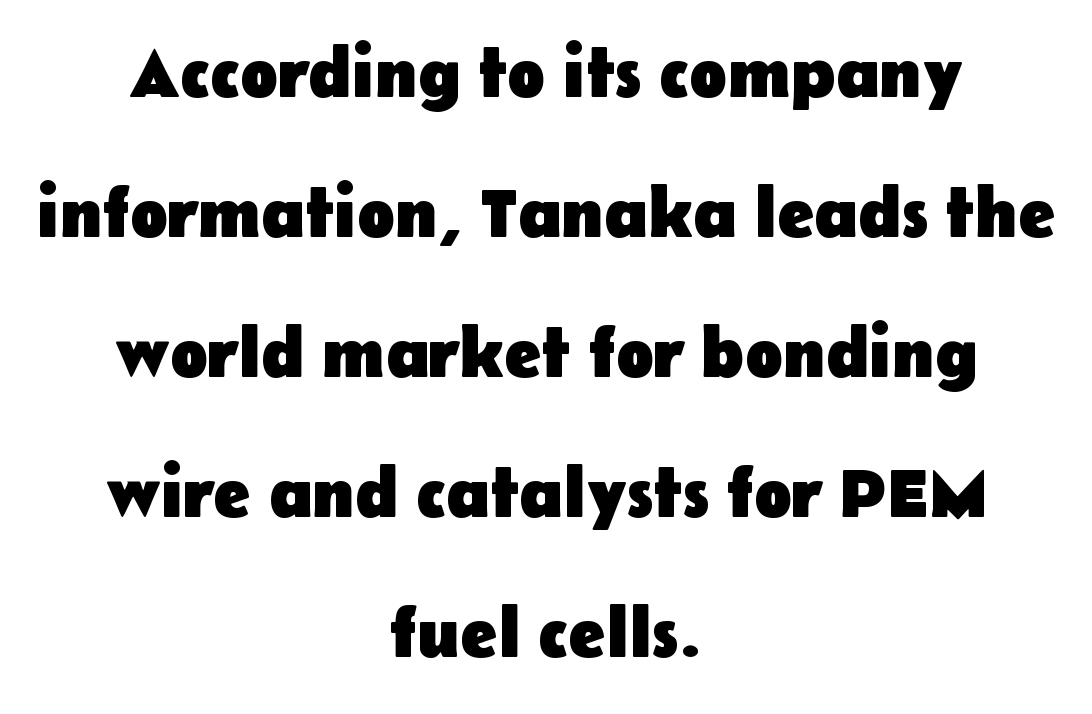
The face used here is proportionally spaced, like ordinary book or web type. This sample is center-justified, so both line endings float freely. You could call the tracking neutral — neither tight nor loose. Does the type have serifs? No, each stem ends abruptly.
